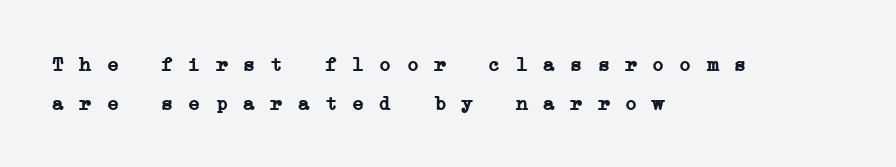
{"bold": "yes", "underline": "no", "align": "left", "line_spacing": "loose", "line_spacing_ratio": 1.97, "glyph_px": 20}
